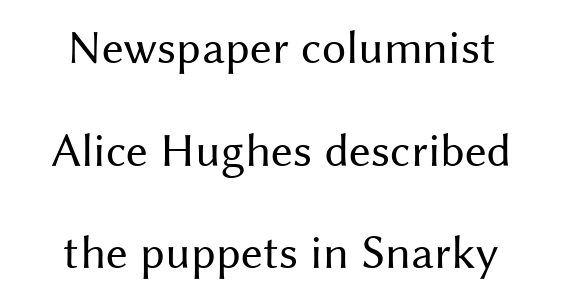
{"serif": "no", "italic": "no", "bold": "no", "weight": "regular", "width": "normal", "stroke_contrast": "medium", "x_height": "medium", "monospaced": "no", "underline": "no", "align": "center", "line_spacing": "loose", "line_spacing_ratio": 2.14, "letter_spacing": "normal", "letter_spacing_em": 0.0, "glyph_px": 48}
